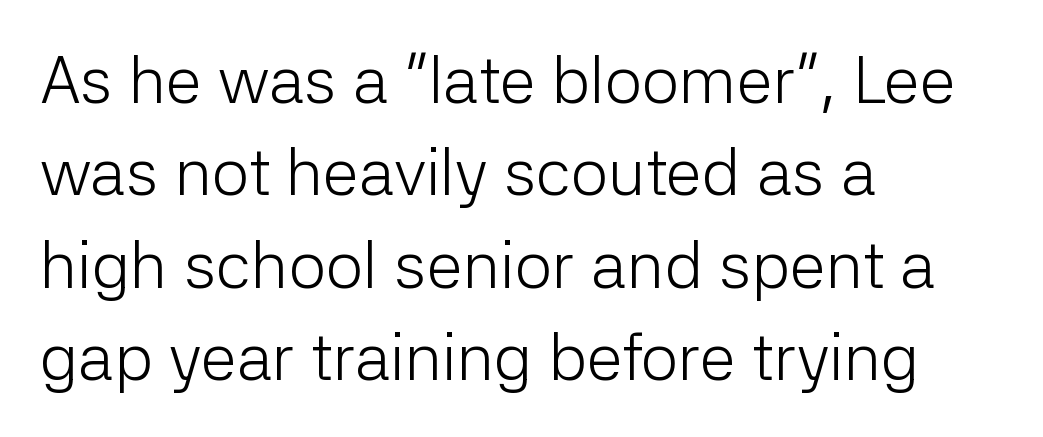
The image shows 66 px light sans-serif type, upright; set left-aligned, normal line spacing (1.4x), normal letter spacing, not underlined; low stroke contrast and a medium x-height.
